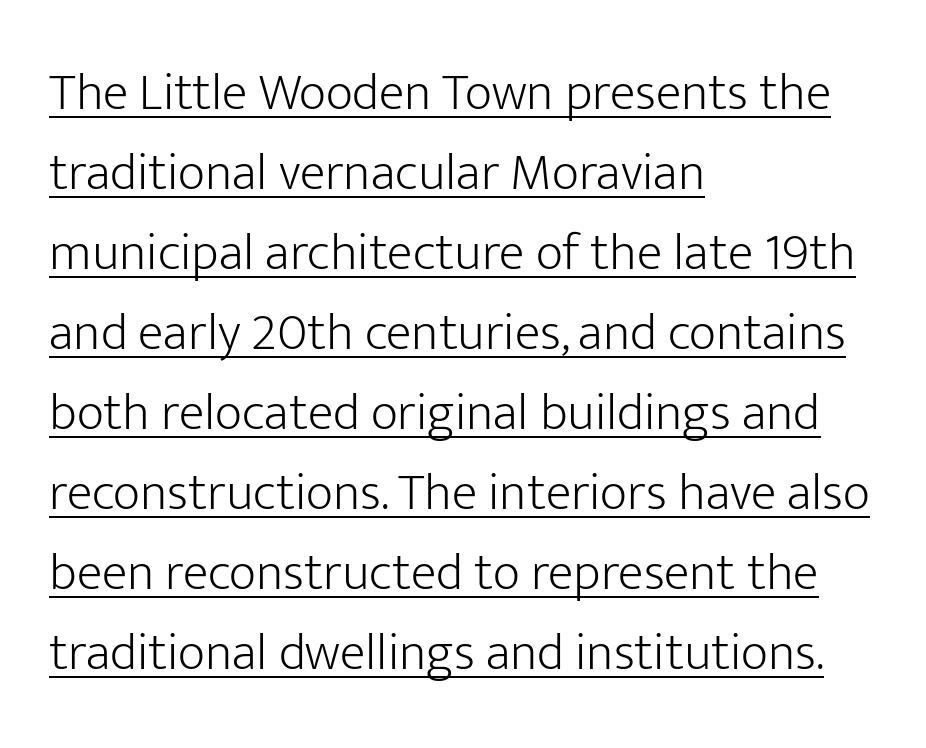
Rendered with straight, roman letterforms. Spacing verdict: proportional, widths tailored to each character. All the whitespace from short lines collects on the right. No heavy texture on the line: the type isn't bold.
